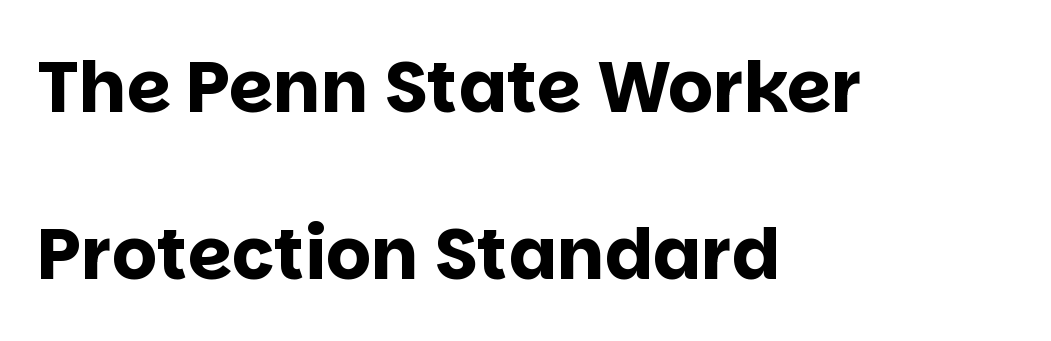
Q: Is the text bold? A: Yes.
Q: Is the text italic (slanted)? A: No, it is upright.
Q: Is the typeface a serif or a sans-serif typeface? A: Sans-serif.
Q: Is the text underlined? A: No.
Q: How is the paragraph aligned? A: Left-aligned.
Q: Is the spacing between letters normal or unusually wide? A: Normal.
Q: Is the spacing between lines tight, normal or loose? A: Loose.
Q: Width (condensed, normal, or wide)? A: Normal.
Q: Stroke contrast? A: Low.
Q: x-height? A: Large.
Q: Monospaced? A: No.
